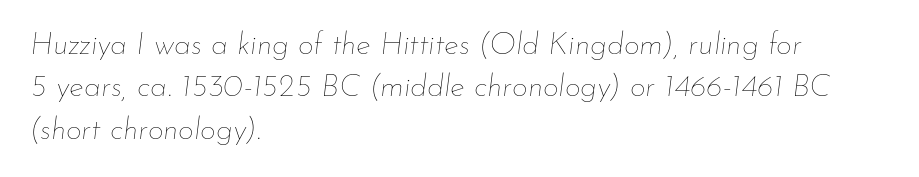
The image shows 31 px thin type, italic (leaning right); set left-aligned, normal line spacing (1.37x), normal letter spacing, not underlined; low stroke contrast and a small x-height.
